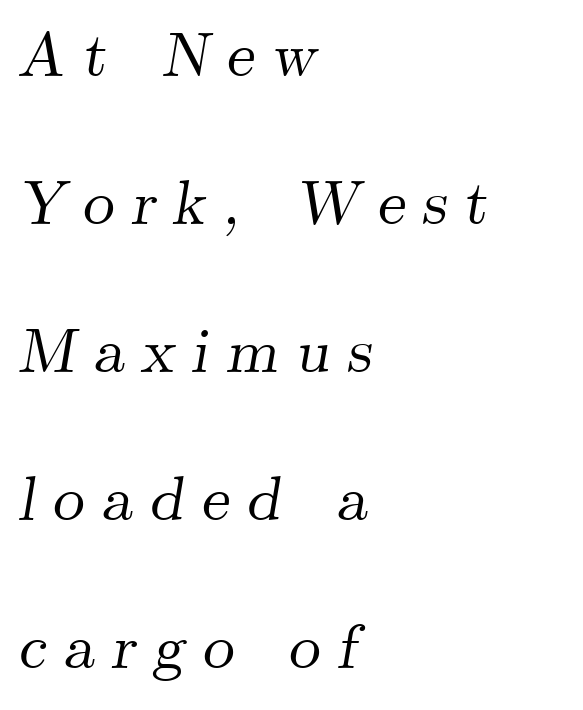
A typesetter would call this proportional, since set widths differ per character. The strip under each line holds only bare page. Caption: expanded tracking, letters set apart. Every row of glyphs begins at an identical x-position on the left.
